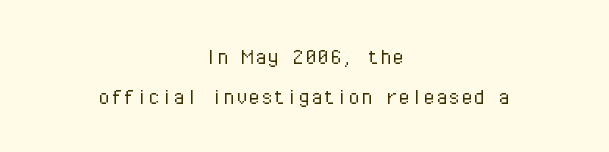
This rendering leaves character spacing at its baseline value. This is the regular roman posture of the typeface. Successive baselines arrive at the customary interval. The paragraph shown floats in the horizontal middle. Compared with a typical body face, this is equally light or lighter still.
